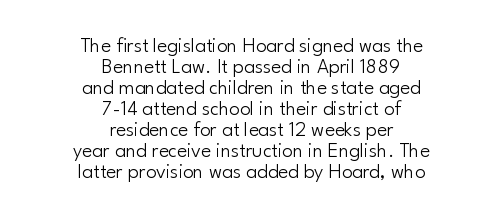
The image shows 21 px text type, upright; set centered, tight line spacing (1.0x), normal letter spacing, not underlined.
